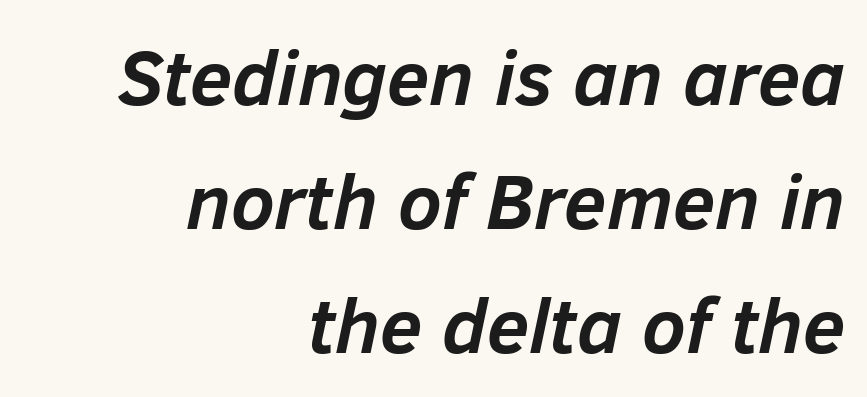
Q: Is the text bold? A: Yes.
Q: Is the text italic (slanted)? A: Yes, it leans right by about 12 degrees.
Q: Is the text underlined? A: No.
Q: How is the paragraph aligned? A: Right-aligned.
Q: Is the spacing between letters normal or unusually wide? A: Normal.
Q: Is the spacing between lines tight, normal or loose? A: Normal.
Q: Width (condensed, normal, or wide)? A: Normal.
Q: Stroke contrast? A: Low.
Q: x-height? A: Medium.
Q: Monospaced? A: No.
